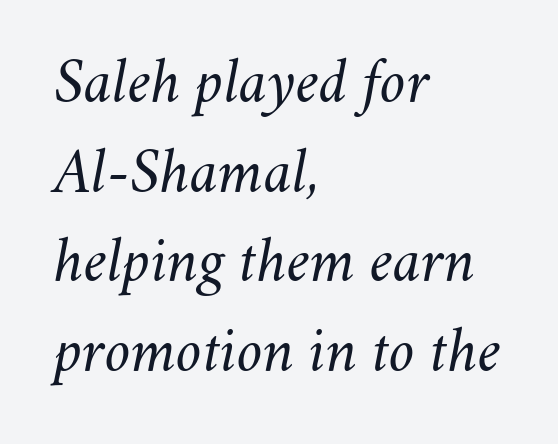
Q: Is the text bold? A: No.
Q: Is the text italic (slanted)? A: Yes, it leans right by about 11 degrees.
Q: Is the text underlined? A: No.
Q: How is the paragraph aligned? A: Left-aligned.
Q: Is the spacing between letters normal or unusually wide? A: Normal.
Q: Is the spacing between lines tight, normal or loose? A: Normal.
Q: Width (condensed, normal, or wide)? A: Normal.
Q: Stroke contrast? A: Medium.
Q: x-height? A: Small.
Q: Monospaced? A: No.
